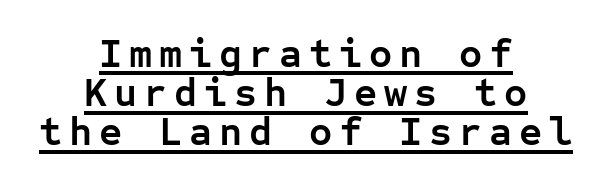
{"serif": "no", "italic": "no", "bold": "yes", "weight": "semibold", "width": "normal", "stroke_contrast": "low", "x_height": "medium", "monospaced": "yes", "underline": "yes", "align": "center", "line_spacing": "tight", "line_spacing_ratio": 0.98, "glyph_px": 40}
